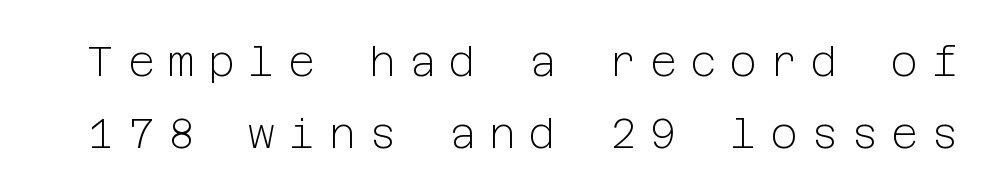
The designer went with a sans here, leaving each stem footless. Is the stroke heavy? The answer is a plain regular-or-lighter. Do the letters lean? They stand straight. Glyph-to-glyph distance is far greater than everyday printed text. Underline: absent.
